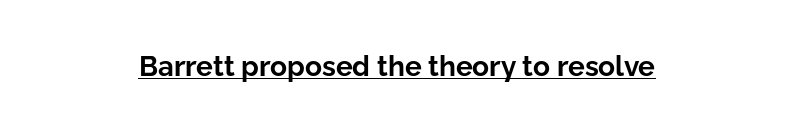
The image shows 28 px bold sans-serif type, upright; set centered, normal letter spacing, underlined; low stroke contrast and a medium x-height.
